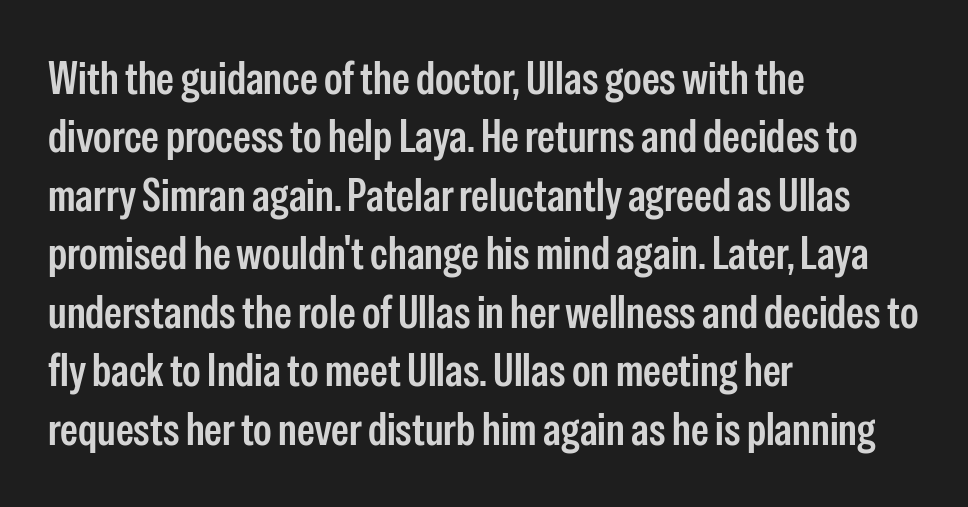
The image shows 45 px condensed sans-serif type, upright; set left-aligned, normal line spacing (1.3x), normal letter spacing, not underlined; low stroke contrast and a medium x-height.
